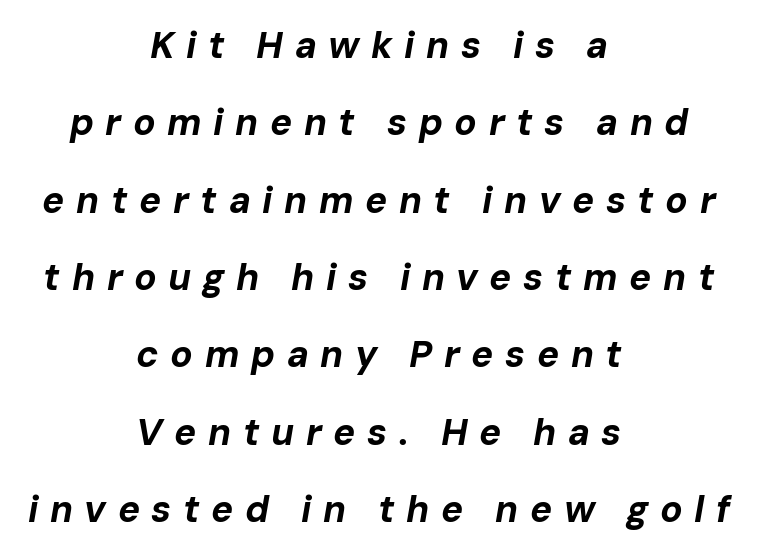
{"italic": "yes", "lean": "right", "slant_degrees": 10, "bold": "yes", "weight": "bold", "width": "normal", "stroke_contrast": "low", "x_height": "medium", "monospaced": "no", "underline": "no", "align": "center", "line_spacing": "loose", "line_spacing_ratio": 2.09, "letter_spacing": "wide", "letter_spacing_em": 0.31, "glyph_px": 37}
